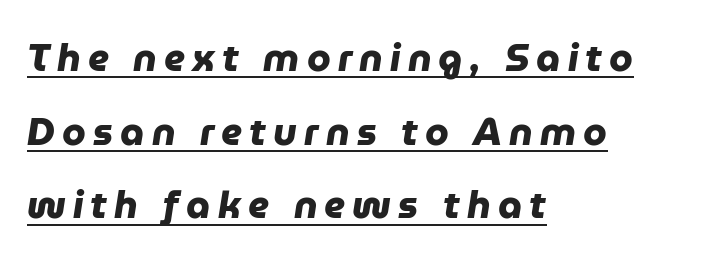
{"serif": "no", "bold": "yes", "weight": "heavy", "width": "normal", "stroke_contrast": "low", "x_height": "medium", "monospaced": "no", "underline": "yes", "align": "left", "line_spacing": "loose", "line_spacing_ratio": 1.94, "glyph_px": 38}
